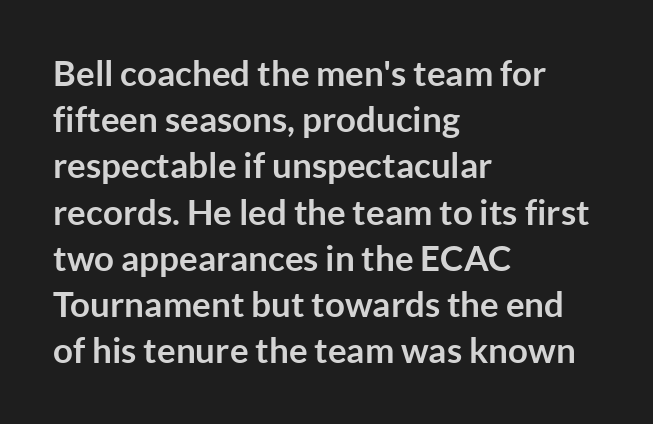
{"serif": "no", "italic": "no", "bold": "yes", "weight": "semibold", "width": "normal", "stroke_contrast": "low", "x_height": "medium", "monospaced": "no", "underline": "no", "align": "left", "line_spacing": "normal", "line_spacing_ratio": 1.32, "letter_spacing": "normal", "letter_spacing_em": 0.0, "glyph_px": 35}
